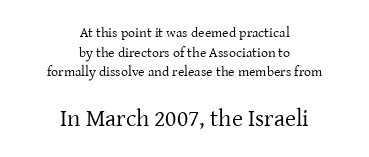
The image shows 24 px text type, upright; set centered, normal line spacing (1.41x), normal letter spacing, not underlined; the second (bottom) block is 1.71x larger.
